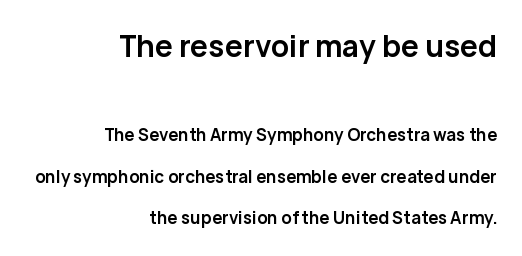
Q: Is the text bold? A: Yes.
Q: Is the text italic (slanted)? A: No, it is upright.
Q: Is the typeface a serif or a sans-serif typeface? A: Sans-serif.
Q: Is the text underlined? A: No.
Q: How is the paragraph aligned? A: Right-aligned.
Q: Is the spacing between letters normal or unusually wide? A: Normal.
Q: Is the spacing between lines tight, normal or loose? A: Loose.
Q: Which block of text is set in a larger size, the first (top) or the second (bottom)? A: The first (top) one.
Q: Width (condensed, normal, or wide)? A: Normal.
Q: Stroke contrast? A: Low.
Q: x-height? A: Medium.
Q: Monospaced? A: No.
